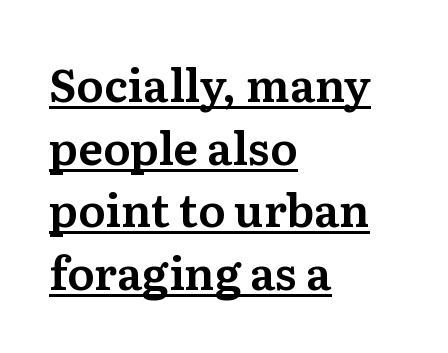
Posture: straight, roman, zero tilt. This rendering uses left alignment, leaving the right contour irregular. The letters sit at their default tracking, neither squeezed nor spread. The face used here is seriffed, in the tradition of book romans. In designer terms, the underline attribute is active on this setting.
